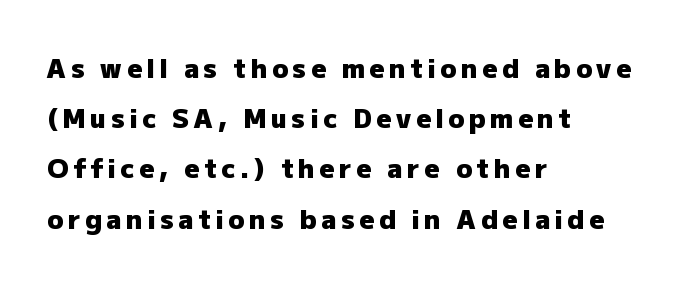
Horizontal bands of white between lines are thick stripes. Is the type bold? Yes — the strokes are clearly thick and heavy. Every stem runs plumb, perpendicular to the baseline. Visually the block forms a straight wall on the left and a jagged coastline on the right. The glyphs are unaccompanied by any horizontal stroke below them.
